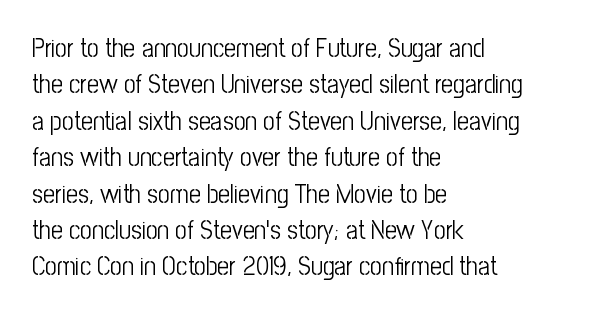
Q: Is the text bold? A: No.
Q: Is the text italic (slanted)? A: No, it is upright.
Q: Is the text underlined? A: No.
Q: How is the paragraph aligned? A: Left-aligned.
Q: Is the spacing between letters normal or unusually wide? A: Normal.
Q: Is the spacing between lines tight, normal or loose? A: Normal.
